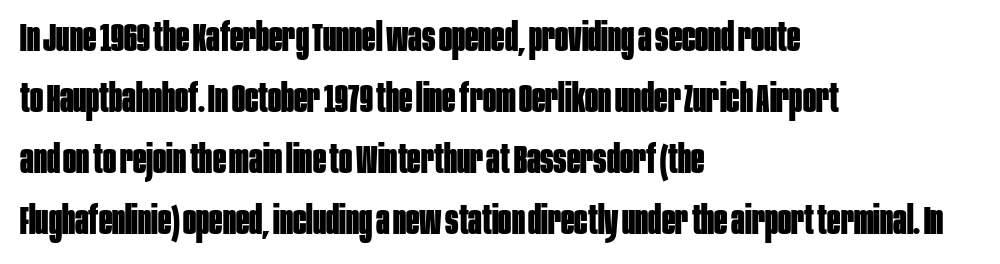
No feet cap the strokes, marking this as sans-serif type. The gaps between neighbouring characters are ordinary and unremarkable. The block of text has a typical density, with ordinary space between rows. Posture: upright roman.
